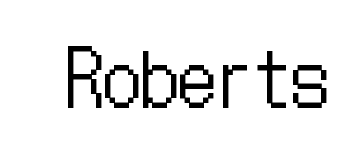
Q: Is the text bold? A: No.
Q: Is the text italic (slanted)? A: No, it is upright.
Q: Is the text underlined? A: No.
Q: Is the spacing between letters normal or unusually wide? A: Normal.
Q: Width (condensed, normal, or wide)? A: Condensed.
Q: Stroke contrast? A: Low.
Q: x-height? A: Medium.
